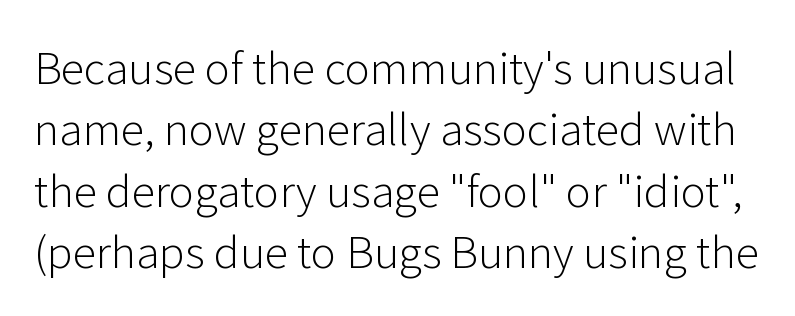
Q: Is the text bold? A: No.
Q: Is the text italic (slanted)? A: No, it is upright.
Q: Is the typeface a serif or a sans-serif typeface? A: Sans-serif.
Q: Is the text underlined? A: No.
Q: Is the spacing between letters normal or unusually wide? A: Normal.
Q: Is the spacing between lines tight, normal or loose? A: Normal.
Q: Width (condensed, normal, or wide)? A: Normal.
Q: Stroke contrast? A: Low.
Q: x-height? A: Medium.
Q: Monospaced? A: No.
